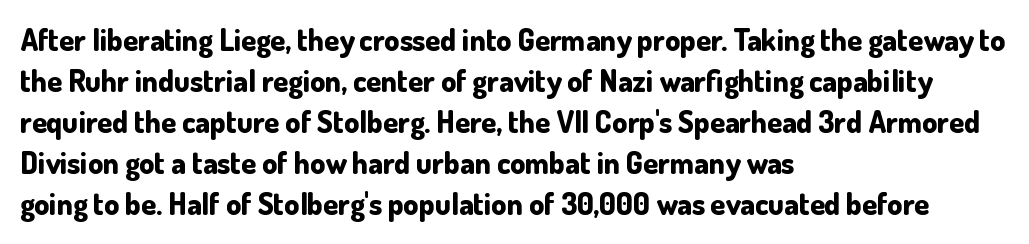
The rendering shows plain stroke endings on the letterforms — a sans-serif design. Casual observation: everything's shoved over to the left. I'd describe the lettering as bold — thick and assertive. Upright lettering throughout. Descenders hang freely into open space. Letter spacing: default.
